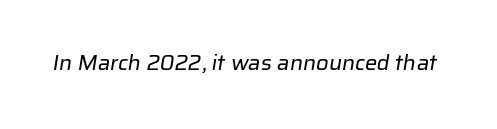
Q: Is the text bold? A: No.
Q: Is the text underlined? A: No.
Q: Is the spacing between letters normal or unusually wide? A: Normal.
